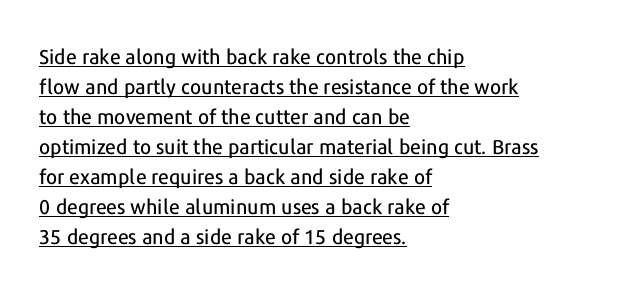
{"italic": "no", "underline": "yes", "align": "left", "line_spacing": "normal", "line_spacing_ratio": 1.5, "letter_spacing": "normal", "letter_spacing_em": 0.0, "glyph_px": 20}
